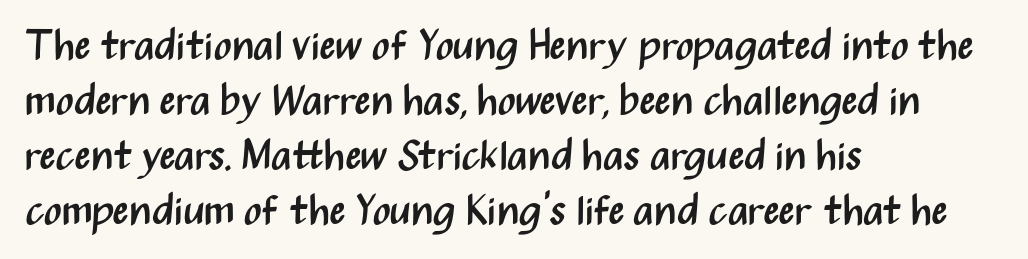
Q: Is the text bold? A: No.
Q: Is the text italic (slanted)? A: No, it is upright.
Q: Is the typeface a serif or a sans-serif typeface? A: Sans-serif.
Q: Is the text underlined? A: No.
Q: How is the paragraph aligned? A: Left-aligned.
Q: Is the spacing between letters normal or unusually wide? A: Normal.
Q: Is the spacing between lines tight, normal or loose? A: Normal.
Q: Width (condensed, normal, or wide)? A: Condensed.
Q: Stroke contrast? A: Medium.
Q: x-height? A: Medium.
Q: Monospaced? A: No.
